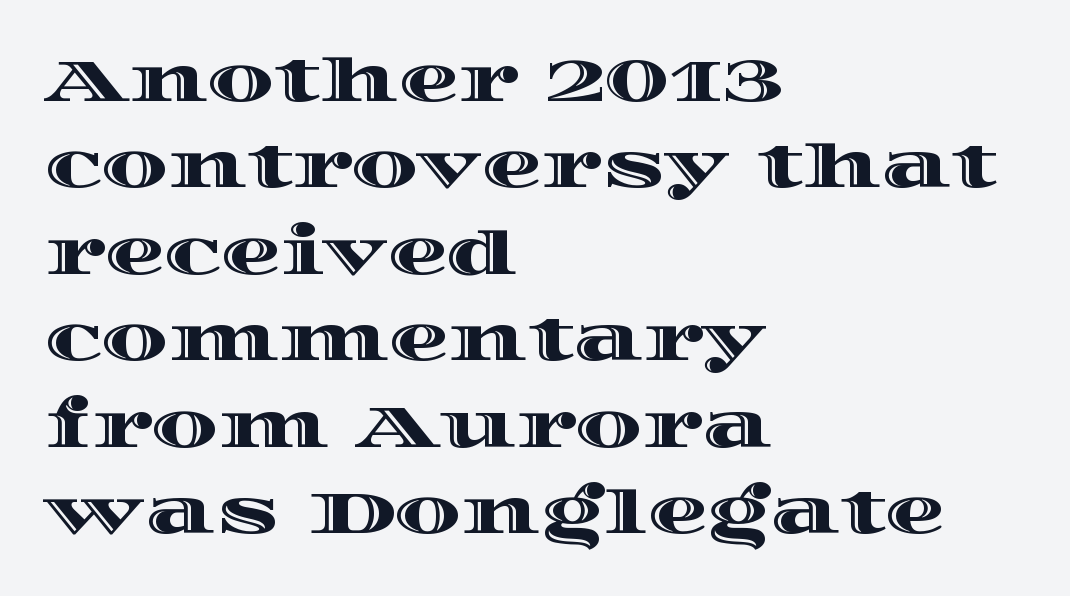
Q: Is the text italic (slanted)? A: No, it is upright.
Q: Is the text underlined? A: No.
Q: How is the paragraph aligned? A: Left-aligned.
Q: Is the spacing between letters normal or unusually wide? A: Normal.
Q: Is the spacing between lines tight, normal or loose? A: Normal.
Q: Width (condensed, normal, or wide)? A: Wide.
Q: x-height? A: Large.
Q: Monospaced? A: No.
